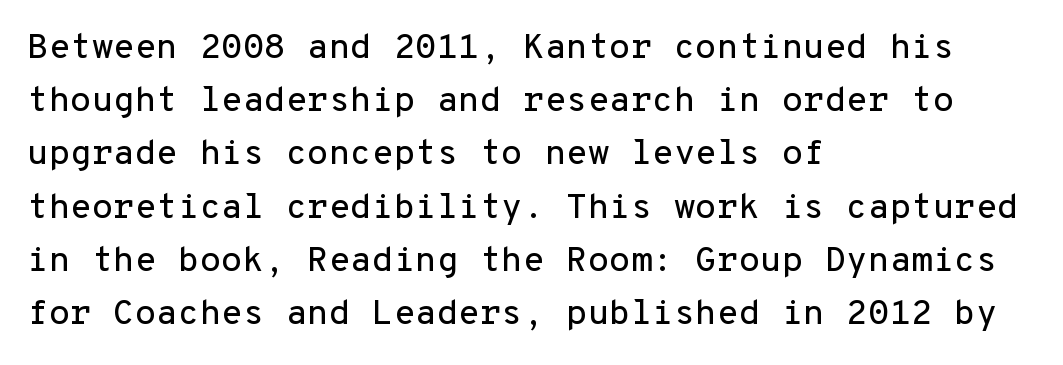
{"serif": "no", "italic": "no", "width": "normal", "stroke_contrast": "low", "x_height": "medium", "monospaced": "yes", "underline": "no", "align": "left", "line_spacing": "normal", "line_spacing_ratio": 1.52, "letter_spacing": "normal", "letter_spacing_em": 0.0, "glyph_px": 35}
